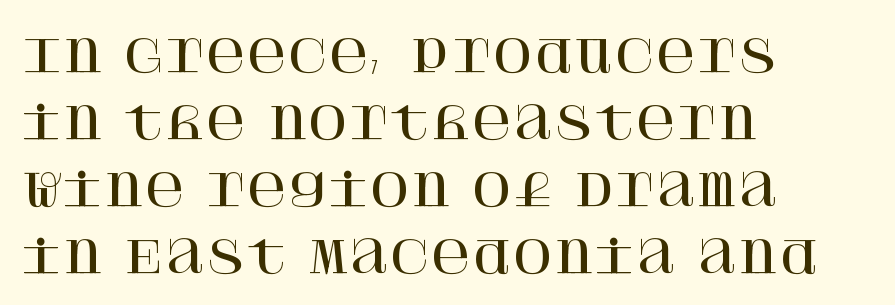
The image shows 44 px serif type, upright; set left-aligned, normal line spacing (1.52x), normal letter spacing, not underlined; high stroke contrast and a large x-height.
